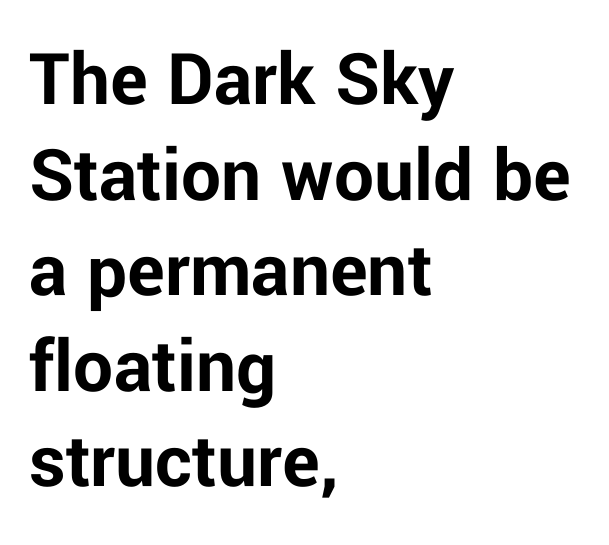
Q: Is the text bold? A: Yes.
Q: Is the text italic (slanted)? A: No, it is upright.
Q: Is the typeface a serif or a sans-serif typeface? A: Sans-serif.
Q: Is the text underlined? A: No.
Q: How is the paragraph aligned? A: Left-aligned.
Q: Is the spacing between letters normal or unusually wide? A: Normal.
Q: Width (condensed, normal, or wide)? A: Normal.
Q: Stroke contrast? A: Low.
Q: x-height? A: Medium.
Q: Monospaced? A: No.
